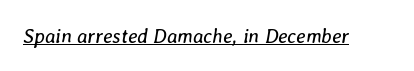
Q: Is the text bold? A: No.
Q: Is the text italic (slanted)? A: Yes, it leans right by about 8 degrees.
Q: Is the text underlined? A: Yes.
Q: Is the spacing between letters normal or unusually wide? A: Normal.
